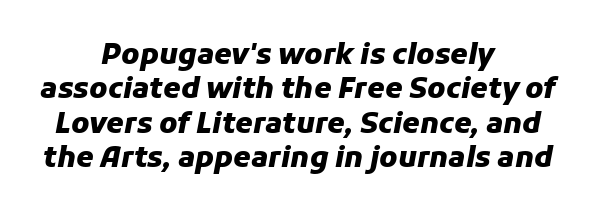
{"italic": "yes", "lean": "right", "slant_degrees": 11, "bold": "yes", "weight": "heavy", "width": "normal", "stroke_contrast": "low", "x_height": "medium", "monospaced": "no", "underline": "no", "align": "center", "line_spacing_ratio": 1.23, "letter_spacing": "normal", "letter_spacing_em": 0.0, "glyph_px": 28}
